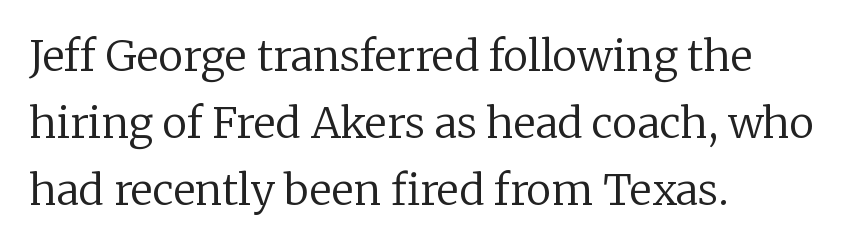
Q: Is the text bold? A: No.
Q: Is the text italic (slanted)? A: No, it is upright.
Q: Is the typeface a serif or a sans-serif typeface? A: Serif.
Q: Is the text underlined? A: No.
Q: How is the paragraph aligned? A: Left-aligned.
Q: Is the spacing between letters normal or unusually wide? A: Normal.
Q: Is the spacing between lines tight, normal or loose? A: Normal.
Q: Width (condensed, normal, or wide)? A: Normal.
Q: Stroke contrast? A: Low.
Q: x-height? A: Medium.
Q: Monospaced? A: No.
